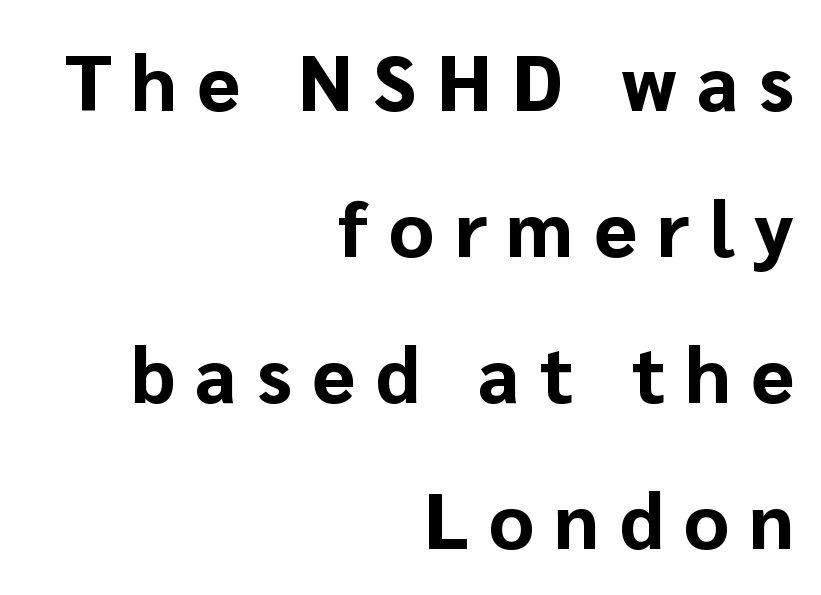
Check where the strokes stop: nothing finishes them off — pure sans. The letters advance in unequal steps, a hallmark of proportional type. This sample is right-justified, so line beginnings fall wherever the words allow. The letters are spread apart with noticeably loose tracking.
